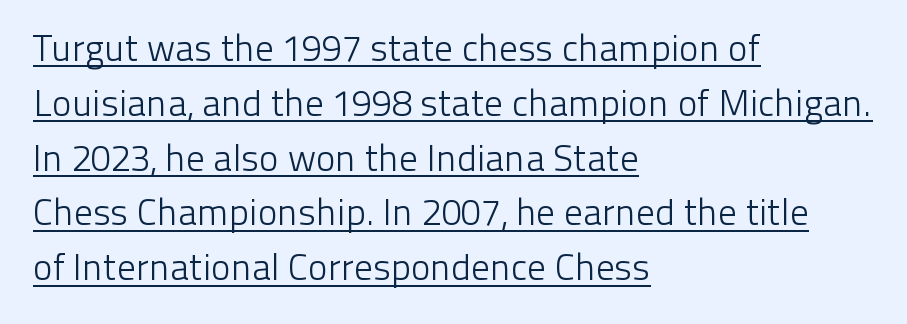
The image shows 37 px light sans-serif type, upright; set left-aligned, normal line spacing (1.48x), normal letter spacing, underlined; low stroke contrast and a medium x-height.
